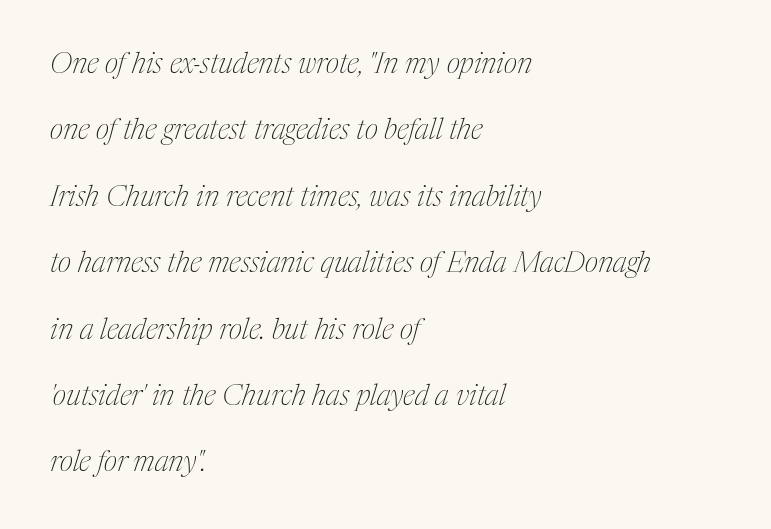
Q: Is the text bold? A: No.
Q: Is the text italic (slanted)? A: Yes, it leans right by about 17 degrees.
Q: Is the typeface a serif or a sans-serif typeface? A: Serif.
Q: Is the text underlined? A: No.
Q: How is the paragraph aligned? A: Left-aligned.
Q: Is the spacing between letters normal or unusually wide? A: Normal.
Q: Is the spacing between lines tight, normal or loose? A: Loose.
Q: Width (condensed, normal, or wide)? A: Condensed.
Q: Stroke contrast? A: Medium.
Q: x-height? A: Medium.
Q: Monospaced? A: No.
